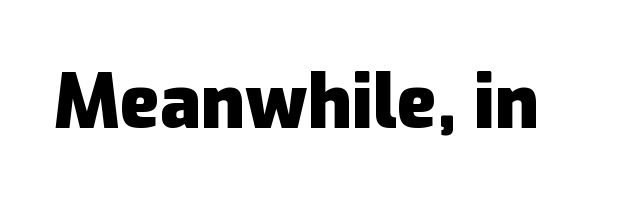
Has an underline been added? It has not. Heft: maximum for text — a bold. Here the designer chose a conventional face with non-uniform glyph widths. Style check: upright.
